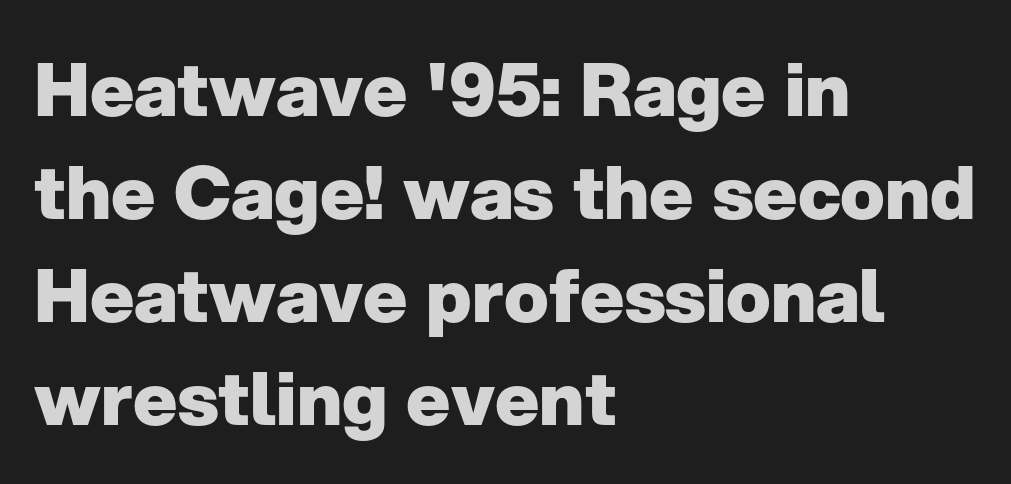
Q: Is the text bold? A: Yes.
Q: Is the text italic (slanted)? A: No, it is upright.
Q: Is the typeface a serif or a sans-serif typeface? A: Sans-serif.
Q: Is the text underlined? A: No.
Q: How is the paragraph aligned? A: Left-aligned.
Q: Is the spacing between letters normal or unusually wide? A: Normal.
Q: Is the spacing between lines tight, normal or loose? A: Normal.
Q: Width (condensed, normal, or wide)? A: Normal.
Q: Stroke contrast? A: Low.
Q: x-height? A: Medium.
Q: Monospaced? A: No.
